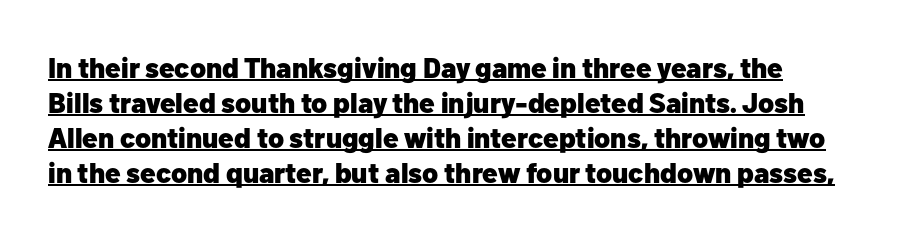
The image shows 28 px heavy sans-serif type, upright; set normal line spacing (1.25x), normal letter spacing, underlined; low stroke contrast and a medium x-height.
